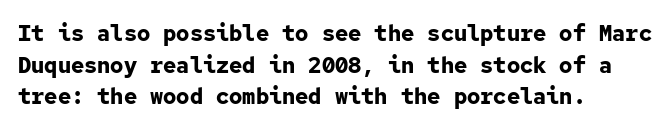
Beneath every word, the page is bare. Successive baselines arrive at the customary interval. It's the straight-up-and-down kind of type. Which margin do the lines hug? The left one — the right edge is uneven. Thick stems and heavy bowls — unmistakably bold.
